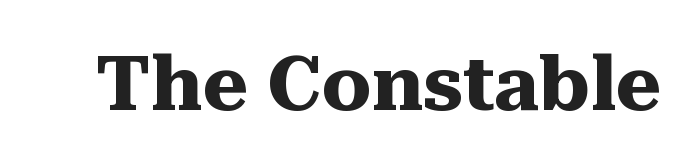
The image shows 77 px heavy serif type, upright; set normal letter spacing, not underlined; medium stroke contrast and a medium x-height.
